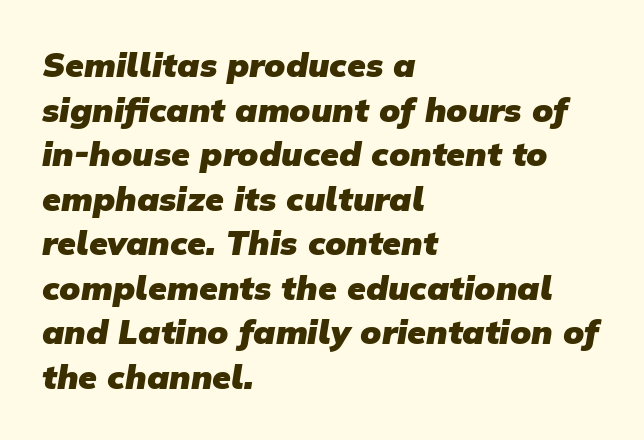
The image shows 34 px heavy sans-serif type; set left-aligned, normal line spacing (1.31x), normal letter spacing, not underlined; low stroke contrast and a medium x-height.
